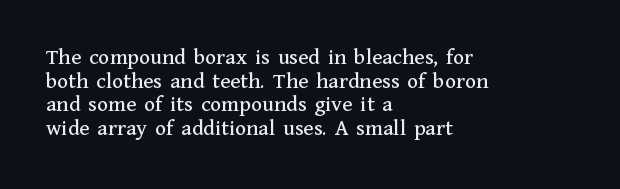
A roman cut, with each character standing at attention. Decoration check: the copy has no underline. The letters sit at their default tracking, neither squeezed nor spread. These lines are set flush left with a ragged right edge.
